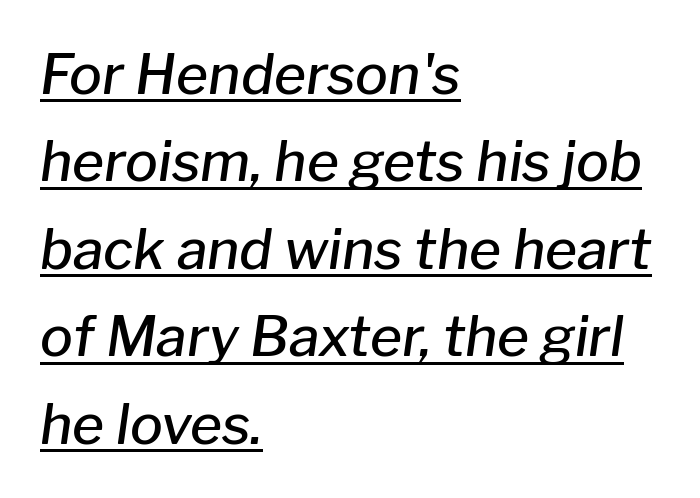
The image shows 55 px semibold type, italic (leaning right); set left-aligned, normal line spacing (1.59x), normal letter spacing, underlined; low stroke contrast and a medium x-height.
